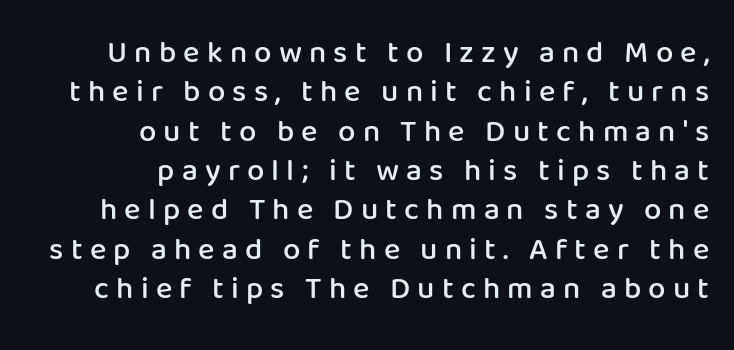
The image shows 31 px semibold sans-serif type, upright; set right-aligned, normal line spacing (1.27x), unusually wide letter spacing (+0.23 em), not underlined; low stroke contrast and a medium x-height.
